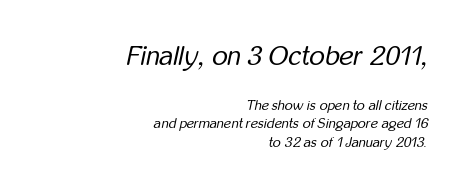
{"italic": "yes", "lean": "right", "slant_degrees": 12, "bold": "no", "underline": "no", "align": "right", "line_spacing": "normal", "line_spacing_ratio": 1.29, "letter_spacing": "normal", "letter_spacing_em": 0.0, "larger_block": "first", "size_ratio": 1.93, "glyph_px": 27}
